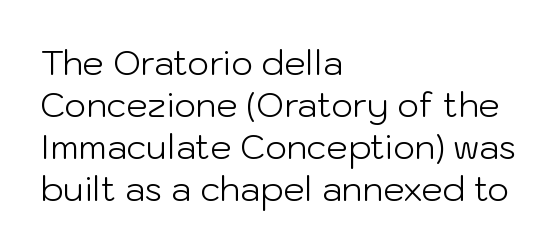
The setting favours the left margin, as ordinary paragraphs usually do. Glance below the letters and you will spot only blank space. A light-to-regular cut is what we see here. Default kerning and tracking; the words read as compact shapes. Spacing verdict: proportional, widths tailored to each character. The glyphs in this specimen are sans serif.
